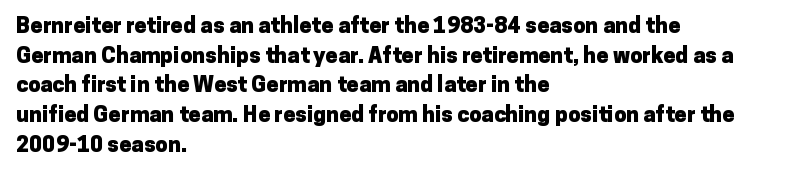
Caption: standard tracking, unaltered. Bold? Absolutely — the strokes are thick and heavy. Where is the straight margin? On the left. The line-height multiplier appears to be the usual default. Underlining? Definitely not there. Upright lettering throughout.
